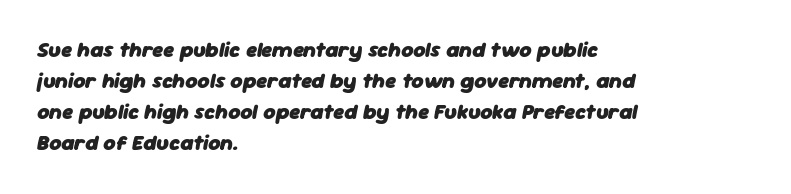
Students, this is bold: see how much ink each stroke carries. The string is rendered with underlining switched off. Honestly, the letter spacing is just normal — you wouldn't notice it. These lines sit exactly where default settings would place them. Notice how the passage keeps a crisp vertical edge on the left only.
